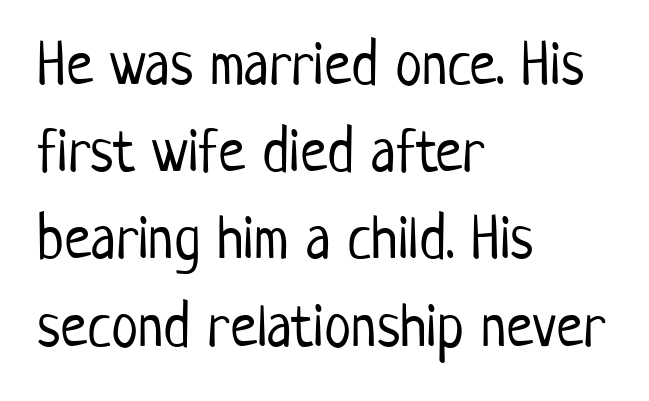
Q: Is the text bold? A: No.
Q: Is the text italic (slanted)? A: No, it is upright.
Q: Is the typeface a serif or a sans-serif typeface? A: Sans-serif.
Q: Is the text underlined? A: No.
Q: How is the paragraph aligned? A: Left-aligned.
Q: Is the spacing between letters normal or unusually wide? A: Normal.
Q: Is the spacing between lines tight, normal or loose? A: Normal.
Q: Width (condensed, normal, or wide)? A: Condensed.
Q: Stroke contrast? A: Low.
Q: x-height? A: Medium.
Q: Monospaced? A: No.
